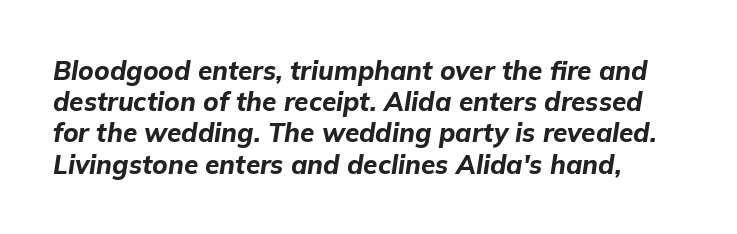
The image shows 26 px bold type, italic (leaning right); set line spacing 1.2x, normal letter spacing, not underlined.
